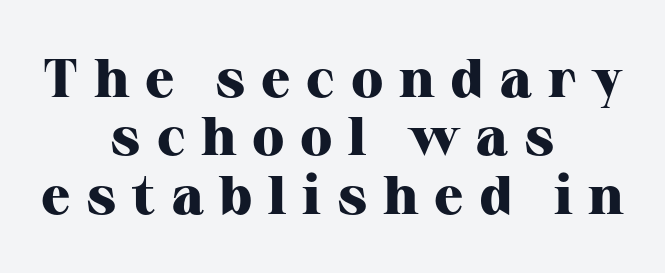
The image shows 54 px heavy serif type, upright; set centered, tight line spacing (1.08x), unusually wide letter spacing (+0.29 em), not underlined; high stroke contrast and a medium x-height.
